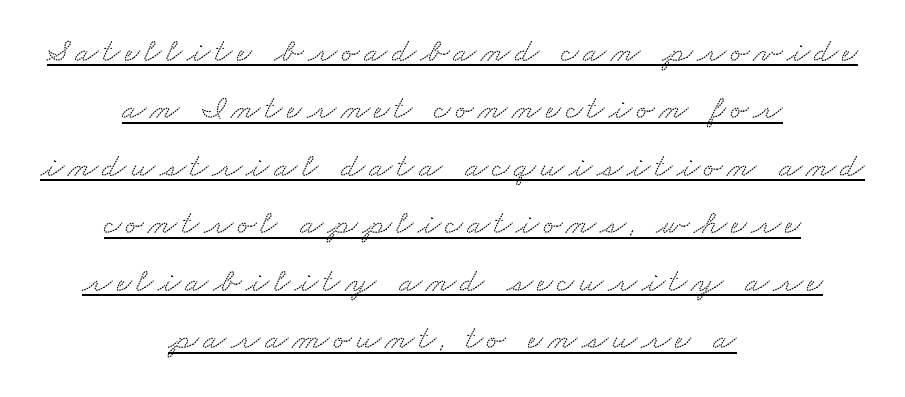
Q: Is the typeface a serif or a sans-serif typeface? A: Serif.
Q: Is the text underlined? A: Yes.
Q: How is the paragraph aligned? A: Centered.
Q: Is the spacing between lines tight, normal or loose? A: Normal.
Q: Width (condensed, normal, or wide)? A: Wide.
Q: Stroke contrast? A: Low.
Q: x-height? A: Small.
Q: Monospaced? A: No.
